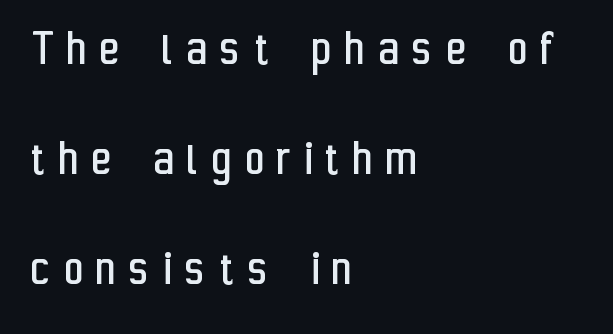
Q: Is the text bold? A: No.
Q: Is the text italic (slanted)? A: No, it is upright.
Q: Is the typeface a serif or a sans-serif typeface? A: Sans-serif.
Q: Is the text underlined? A: No.
Q: How is the paragraph aligned? A: Left-aligned.
Q: Is the spacing between letters normal or unusually wide? A: Unusually wide.
Q: Is the spacing between lines tight, normal or loose? A: Loose.
Q: Width (condensed, normal, or wide)? A: Condensed.
Q: Stroke contrast? A: Low.
Q: x-height? A: Medium.
Q: Monospaced? A: No.
